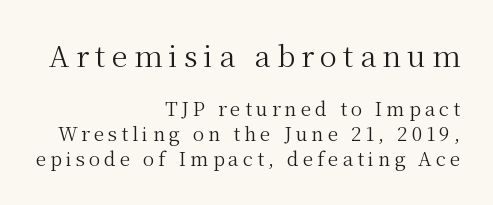
The image shows 29 px regular-weight serif type, upright; set right-aligned, normal line spacing (1.31x), unusually wide letter spacing (+0.21 em), not underlined; the first (top) block is 1.53x larger; medium stroke contrast and a medium x-height.
